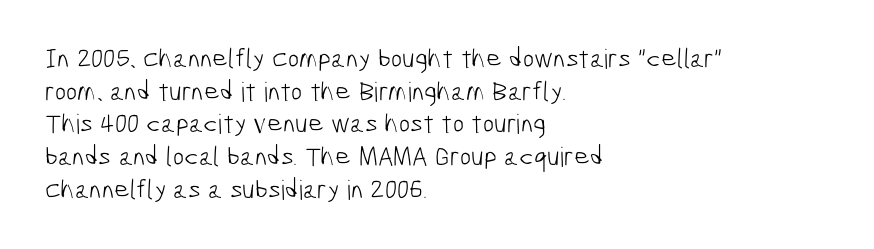
The image shows 27 px text type; set left-aligned, line spacing 1.21x, normal letter spacing, not underlined.
